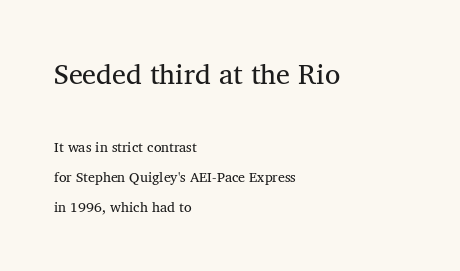
Q: Is the text bold? A: No.
Q: Is the typeface a serif or a sans-serif typeface? A: Serif.
Q: Is the text underlined? A: No.
Q: How is the paragraph aligned? A: Left-aligned.
Q: Is the spacing between letters normal or unusually wide? A: Normal.
Q: Is the spacing between lines tight, normal or loose? A: Loose.
Q: Which block of text is set in a larger size, the first (top) or the second (bottom)? A: The first (top) one.
Q: Width (condensed, normal, or wide)? A: Normal.
Q: Stroke contrast? A: Medium.
Q: x-height? A: Medium.
Q: Monospaced? A: No.
